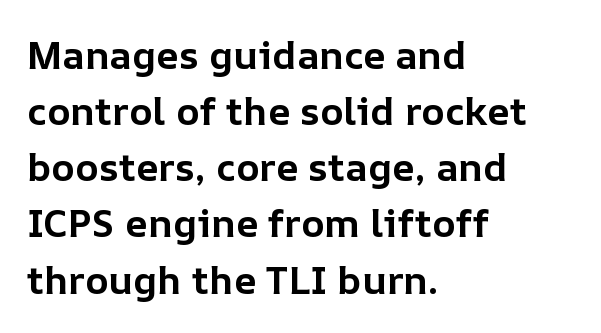
The glyphs are unaccompanied by any horizontal stroke below them. Think of a printed novel: that variable character pitch is what you see here. Notice how the passage keeps a crisp vertical edge on the left only. This sample uses an upright cut, with every glyph sitting square on the baseline.
